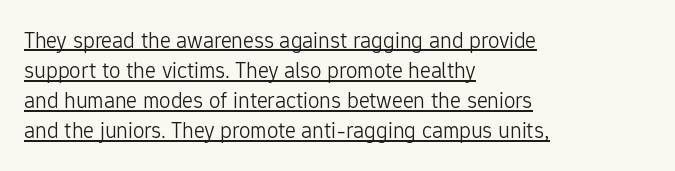
{"italic": "no", "bold": "no", "underline": "yes", "align": "left", "line_spacing": "normal", "line_spacing_ratio": 1.31, "letter_spacing": "normal", "letter_spacing_em": 0.0, "glyph_px": 23}
